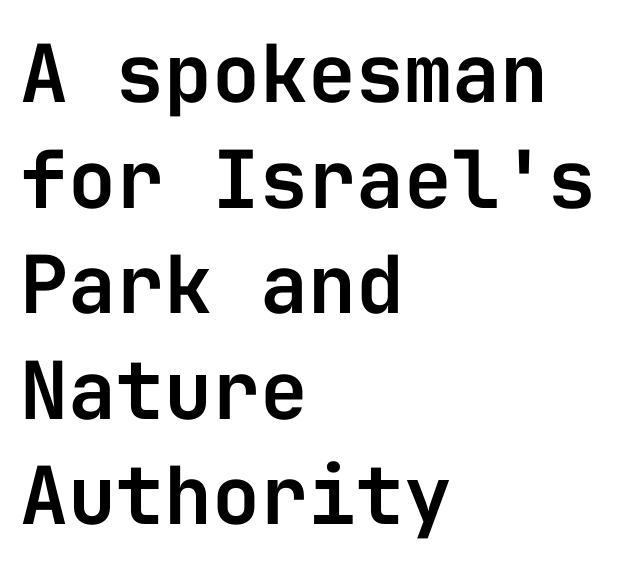
Q: Is the text italic (slanted)? A: No, it is upright.
Q: Is the typeface a serif or a sans-serif typeface? A: Sans-serif.
Q: Is the text underlined? A: No.
Q: How is the paragraph aligned? A: Left-aligned.
Q: Is the spacing between letters normal or unusually wide? A: Normal.
Q: Is the spacing between lines tight, normal or loose? A: Normal.
Q: Width (condensed, normal, or wide)? A: Normal.
Q: Stroke contrast? A: Low.
Q: x-height? A: Medium.
Q: Monospaced? A: Yes.
